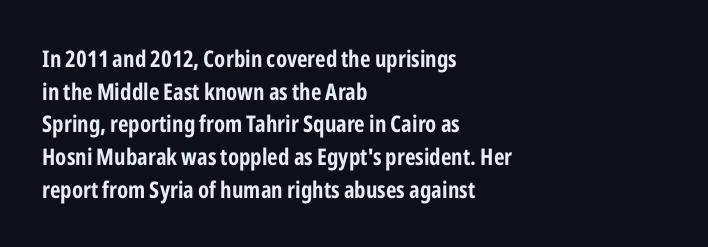
The image shows 23 px bold type, upright; set left-aligned, normal line spacing (1.42x), normal letter spacing, not underlined.
